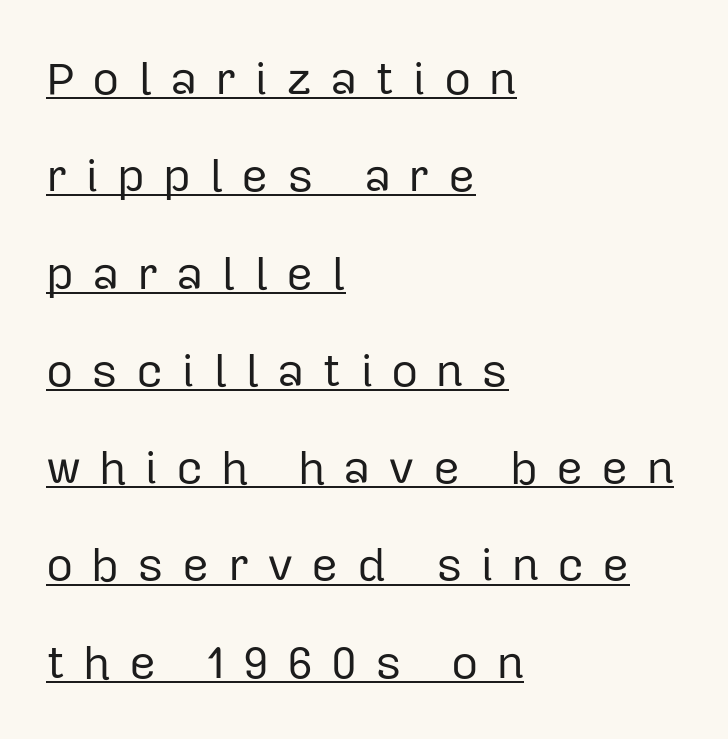
Q: Is the text bold? A: No.
Q: Is the text italic (slanted)? A: No, it is upright.
Q: Is the typeface a serif or a sans-serif typeface? A: Sans-serif.
Q: Is the text underlined? A: Yes.
Q: How is the paragraph aligned? A: Left-aligned.
Q: Is the spacing between letters normal or unusually wide? A: Unusually wide.
Q: Is the spacing between lines tight, normal or loose? A: Loose.
Q: Width (condensed, normal, or wide)? A: Normal.
Q: Stroke contrast? A: Low.
Q: x-height? A: Medium.
Q: Monospaced? A: No.
